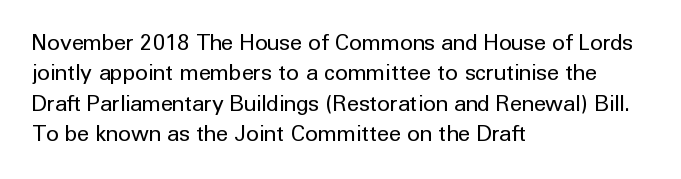
The image shows 22 px text type, upright; set left-aligned, normal line spacing (1.38x), normal letter spacing, not underlined.
